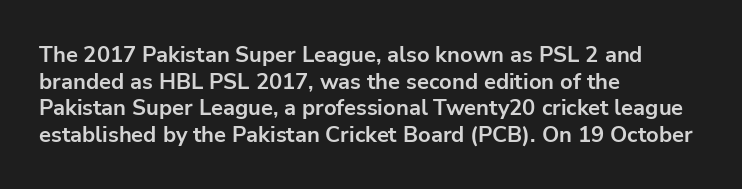
Q: Is the text bold? A: Yes.
Q: Is the text italic (slanted)? A: No, it is upright.
Q: Is the text underlined? A: No.
Q: How is the paragraph aligned? A: Left-aligned.
Q: Is the spacing between letters normal or unusually wide? A: Normal.
